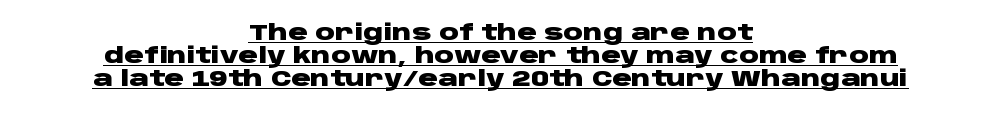
{"italic": "no", "bold": "yes", "underline": "yes", "align": "center", "line_spacing": "tight", "line_spacing_ratio": 1.04, "letter_spacing": "normal", "letter_spacing_em": 0.0, "glyph_px": 22}
